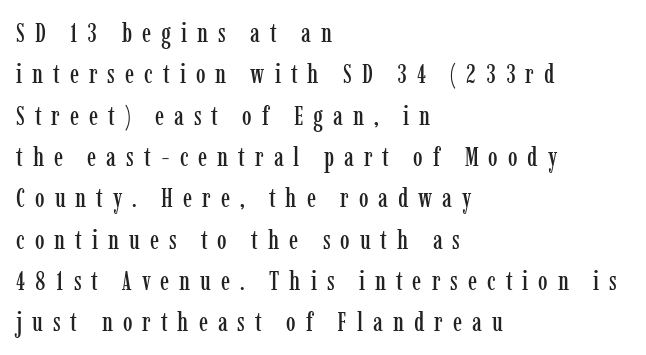
The image shows 27 px text type, upright; set left-aligned, normal line spacing (1.53x), unusually wide letter spacing (+0.37 em), not underlined.
